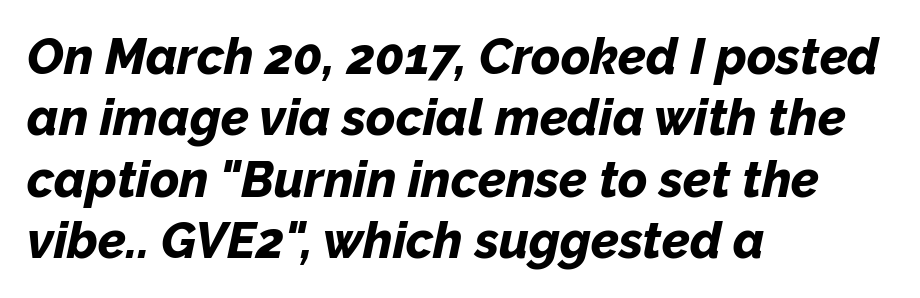
Tracking here is standard; glyphs follow each other at the usual distance. No word sits above an underline. The letters advance in unequal steps, a hallmark of proportional type. Looking at the ascenders, they clearly lean. Emphasis by weight is at full strength: bold. If you drew a ruler down the left edge, every line would touch it.
